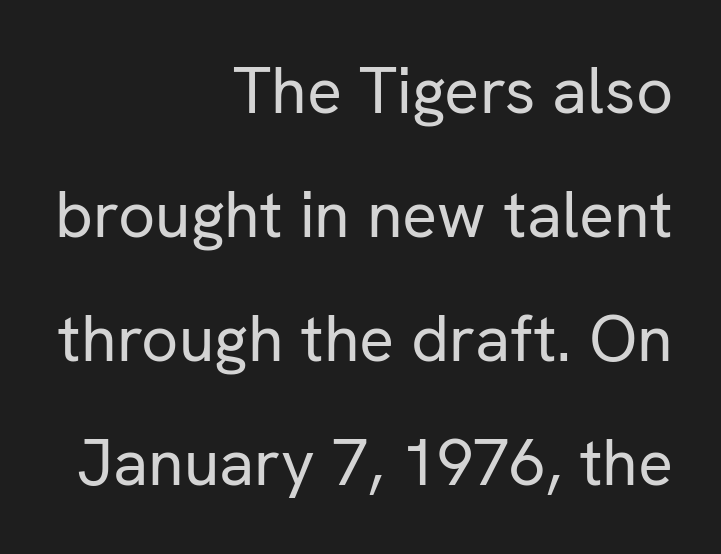
Letter spacing: default. This block would shrink considerably if given ordinary leading; it's expanded now. A typesetter would call this proportional, since set widths differ per character. The typesetter chose a ragged-left arrangement here.
